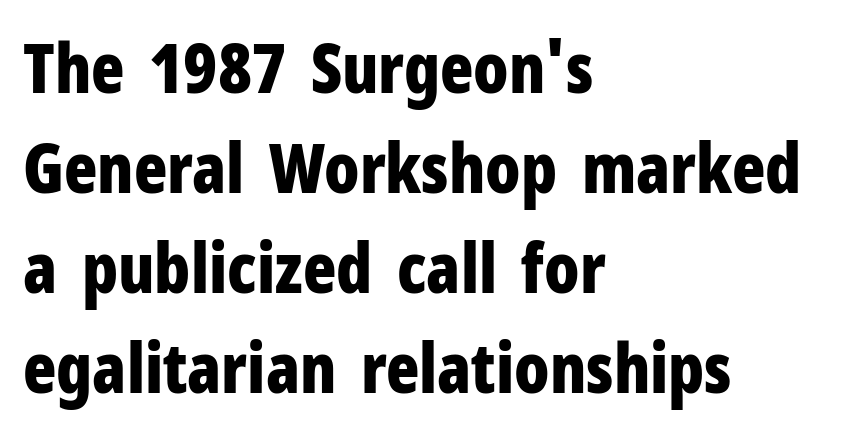
The image shows 69 px bold, condensed sans-serif type, upright; set left-aligned, normal line spacing (1.45x), normal letter spacing, not underlined; low stroke contrast and a medium x-height.
